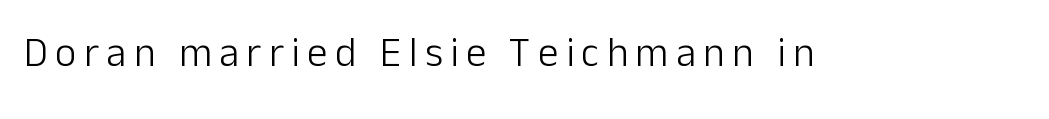
Q: Is the text bold? A: No.
Q: Is the text italic (slanted)? A: No, it is upright.
Q: Is the typeface a serif or a sans-serif typeface? A: Sans-serif.
Q: Is the text underlined? A: No.
Q: Width (condensed, normal, or wide)? A: Normal.
Q: Stroke contrast? A: Low.
Q: x-height? A: Medium.
Q: Monospaced? A: No.
